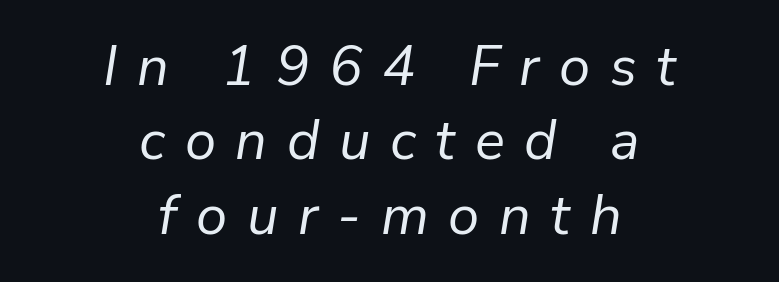
Q: Is the text bold? A: No.
Q: Is the text italic (slanted)? A: Yes, it leans right by about 9 degrees.
Q: Is the text underlined? A: No.
Q: How is the paragraph aligned? A: Centered.
Q: Is the spacing between letters normal or unusually wide? A: Unusually wide.
Q: Is the spacing between lines tight, normal or loose? A: Normal.
Q: Width (condensed, normal, or wide)? A: Normal.
Q: Stroke contrast? A: Low.
Q: x-height? A: Medium.
Q: Monospaced? A: No.
